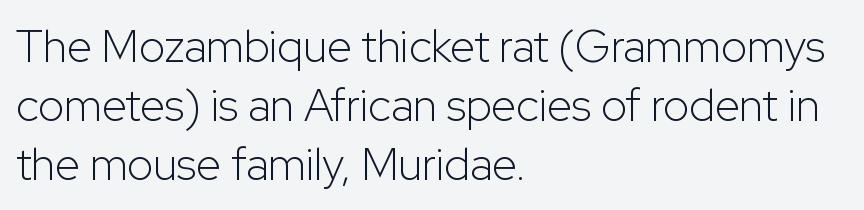
{"serif": "no", "italic": "no", "bold": "no", "weight": "light", "width": "normal", "stroke_contrast": "low", "x_height": "medium", "monospaced": "no", "underline": "no", "align": "left", "line_spacing": "normal", "line_spacing_ratio": 1.31, "letter_spacing": "normal", "letter_spacing_em": 0.0, "glyph_px": 45}
